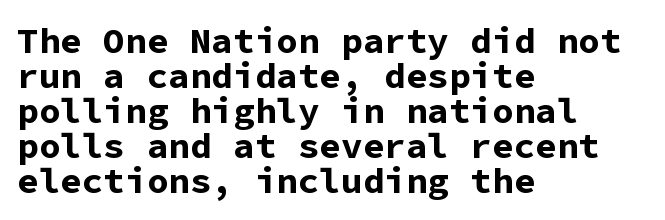
Each new line begins almost immediately beneath the previous one. What kind of face is this? One without serifs — a sans. A dark, heavy texture on the line: the type is bold. Is the letter spacing exaggerated? No — it looks like the ordinary default.
